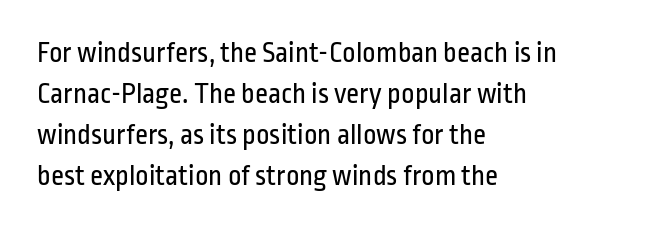
The gap between lines stays unmarked. Posture: vertical. This sample is left-justified, so line endings fall wherever the words run out. A quiet, ordinary-to-light weight characterises the typeface.
